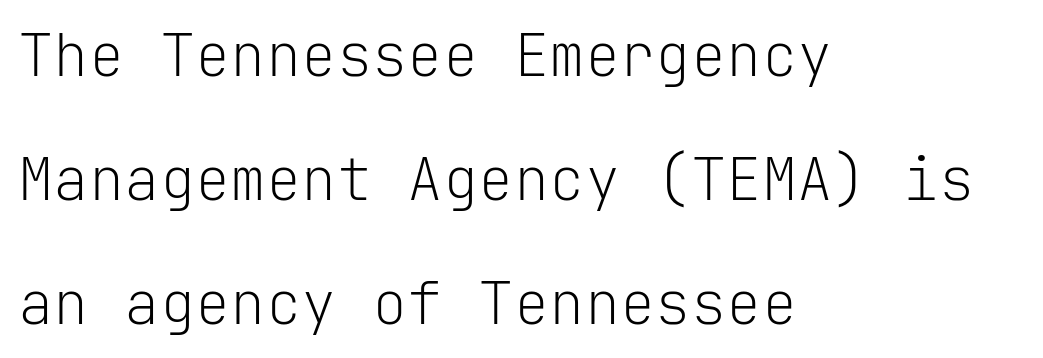
The image shows 59 px light sans-serif type, upright, monospaced; set left-aligned, loose line spacing (2.1x), normal letter spacing, not underlined; low stroke contrast and a medium x-height.
